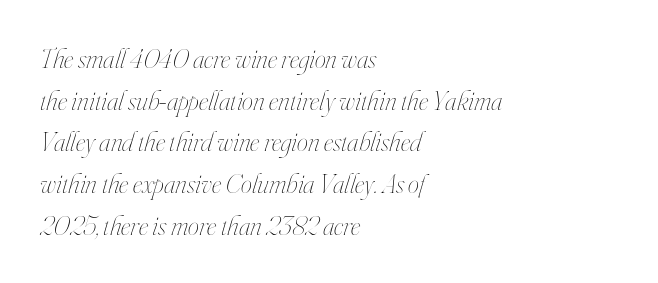
{"italic": "yes", "lean": "right", "slant_degrees": 16, "bold": "no", "weight": "thin", "width": "condensed", "stroke_contrast": "high", "x_height": "small", "monospaced": "no", "underline": "no", "align": "left", "line_spacing": "normal", "line_spacing_ratio": 1.49, "letter_spacing": "normal", "letter_spacing_em": 0.0, "glyph_px": 28}
